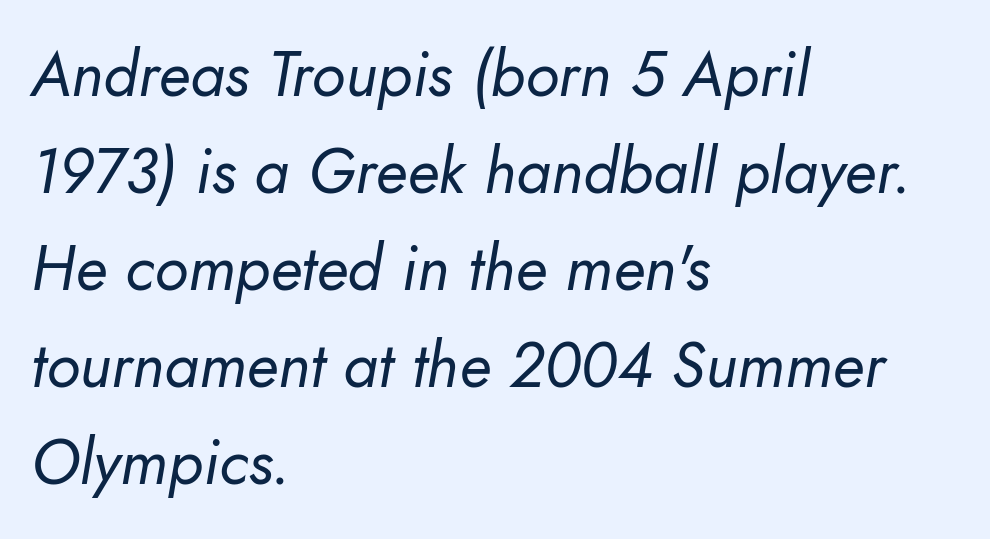
{"italic": "yes", "lean": "right", "slant_degrees": 10, "bold": "no", "weight": "regular", "width": "normal", "stroke_contrast": "low", "x_height": "small", "monospaced": "no", "underline": "no", "align": "left", "line_spacing": "normal", "line_spacing_ratio": 1.54, "letter_spacing": "normal", "letter_spacing_em": 0.0, "glyph_px": 63}
